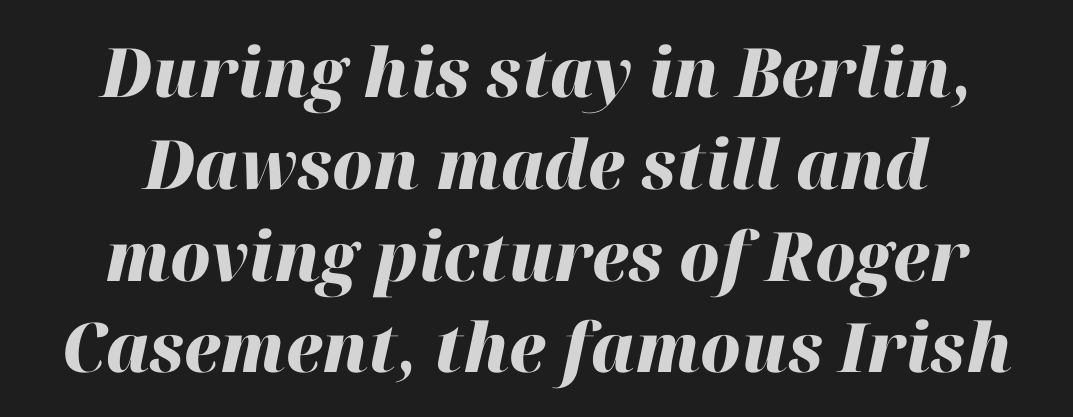
Q: Is the text bold? A: Yes.
Q: Is the text italic (slanted)? A: Yes, it leans right by about 12 degrees.
Q: Is the text underlined? A: No.
Q: How is the paragraph aligned? A: Centered.
Q: Is the spacing between letters normal or unusually wide? A: Normal.
Q: Is the spacing between lines tight, normal or loose? A: Normal.
Q: Width (condensed, normal, or wide)? A: Normal.
Q: Stroke contrast? A: High.
Q: x-height? A: Medium.
Q: Monospaced? A: No.
